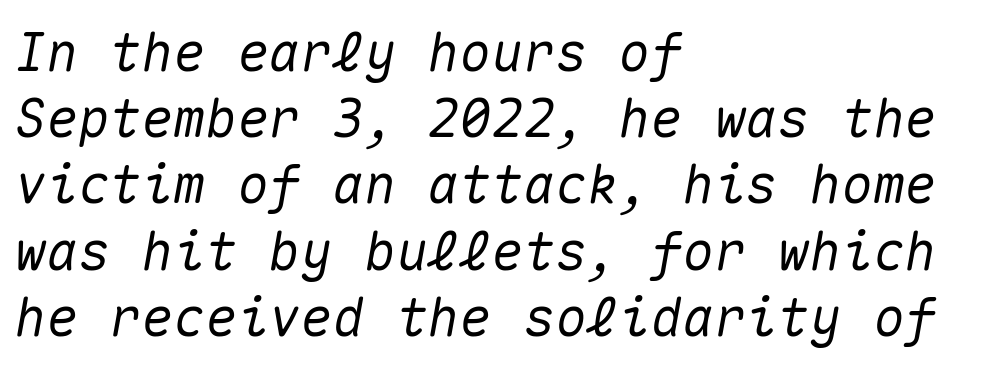
Q: Is the text italic (slanted)? A: Yes, it leans right by about 10 degrees.
Q: Is the text underlined? A: No.
Q: How is the paragraph aligned? A: Left-aligned.
Q: Is the spacing between letters normal or unusually wide? A: Normal.
Q: Is the spacing between lines tight, normal or loose? A: Normal.
Q: Width (condensed, normal, or wide)? A: Normal.
Q: Stroke contrast? A: Medium.
Q: x-height? A: Medium.
Q: Monospaced? A: Yes.
